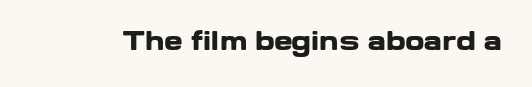
Q: Is the text bold? A: Yes.
Q: Is the text italic (slanted)? A: No, it is upright.
Q: Is the text underlined? A: No.
Q: Is the spacing between letters normal or unusually wide? A: Normal.
